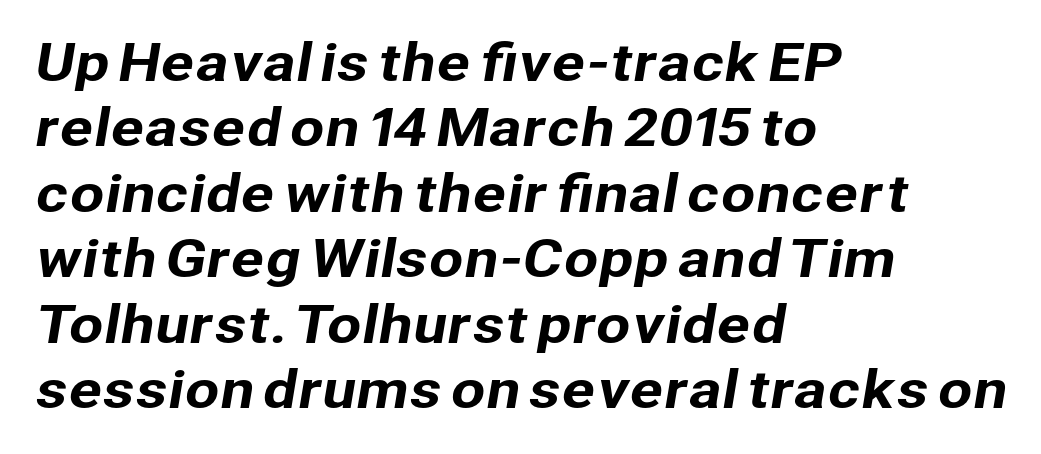
The line-height multiplier appears to be the usual default. Compared with typical body copy, the letter spacing here is the same. The typesetter chose a ragged-right arrangement here. The passage shown is typeset with a sans-serif family.
